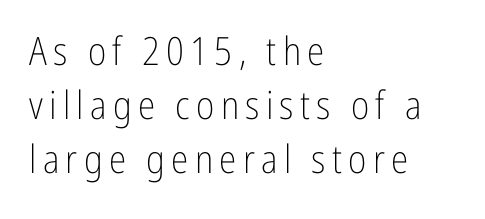
Q: Is the text bold? A: No.
Q: Is the text italic (slanted)? A: No, it is upright.
Q: Is the typeface a serif or a sans-serif typeface? A: Sans-serif.
Q: Is the text underlined? A: No.
Q: How is the paragraph aligned? A: Left-aligned.
Q: Is the spacing between lines tight, normal or loose? A: Normal.
Q: Width (condensed, normal, or wide)? A: Condensed.
Q: Stroke contrast? A: Low.
Q: x-height? A: Medium.
Q: Monospaced? A: No.
